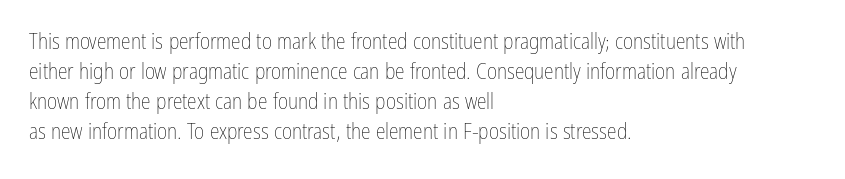
Reading down the column, the eye jumps a familiar distance to each next line. Left-aligned paragraph, ragged on the right. Check under the words: just untouched page. Nope, not italic — everything's standing straight.
